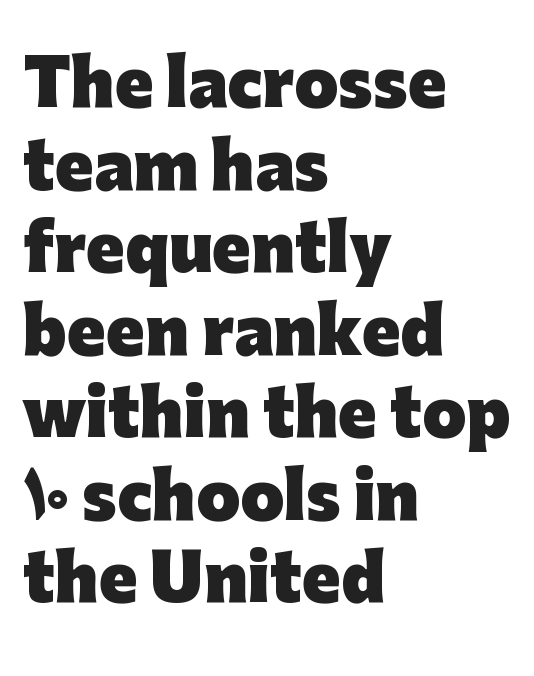
Q: Is the text bold? A: Yes.
Q: Is the text italic (slanted)? A: No, it is upright.
Q: Is the typeface a serif or a sans-serif typeface? A: Sans-serif.
Q: Is the text underlined? A: No.
Q: How is the paragraph aligned? A: Left-aligned.
Q: Is the spacing between letters normal or unusually wide? A: Normal.
Q: Is the spacing between lines tight, normal or loose? A: Normal.
Q: Width (condensed, normal, or wide)? A: Normal.
Q: Stroke contrast? A: Low.
Q: x-height? A: Medium.
Q: Monospaced? A: No.
